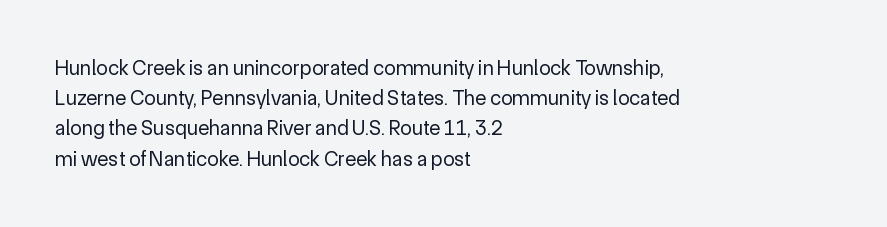
Regarding leading, the lines here are spaced in the standard way. Underline: absent. A classic flush-left, rag-right setting is used for this passage. Every character sits straight up, as roman type does.
